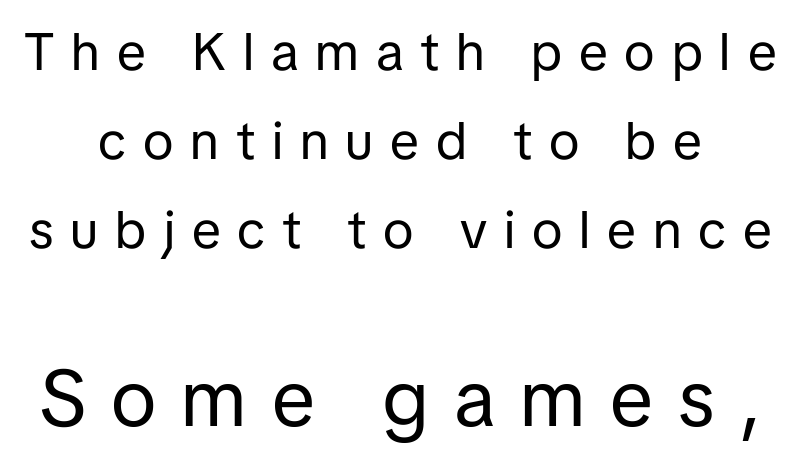
Q: Is the text bold? A: No.
Q: Is the text italic (slanted)? A: No, it is upright.
Q: Is the typeface a serif or a sans-serif typeface? A: Sans-serif.
Q: Is the text underlined? A: No.
Q: Is the spacing between letters normal or unusually wide? A: Unusually wide.
Q: Is the spacing between lines tight, normal or loose? A: Normal.
Q: Which block of text is set in a larger size, the first (top) or the second (bottom)? A: The second (bottom) one.
Q: Width (condensed, normal, or wide)? A: Normal.
Q: Stroke contrast? A: Low.
Q: x-height? A: Medium.
Q: Monospaced? A: No.
